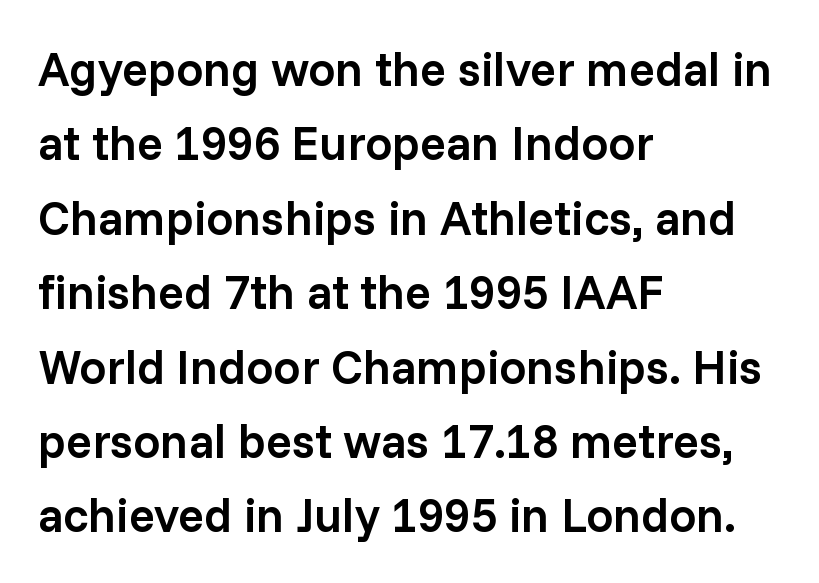
Q: Is the text bold? A: Semi-bold.
Q: Is the text italic (slanted)? A: No, it is upright.
Q: Is the typeface a serif or a sans-serif typeface? A: Sans-serif.
Q: Is the text underlined? A: No.
Q: How is the paragraph aligned? A: Left-aligned.
Q: Is the spacing between letters normal or unusually wide? A: Normal.
Q: Is the spacing between lines tight, normal or loose? A: Normal.
Q: Width (condensed, normal, or wide)? A: Normal.
Q: Stroke contrast? A: Low.
Q: x-height? A: Medium.
Q: Monospaced? A: No.
